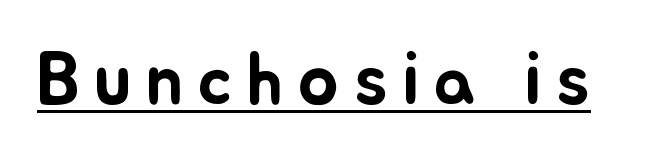
{"italic": "no", "width": "normal", "stroke_contrast": "low", "x_height": "small", "monospaced": "no", "underline": "yes", "glyph_px": 76}
